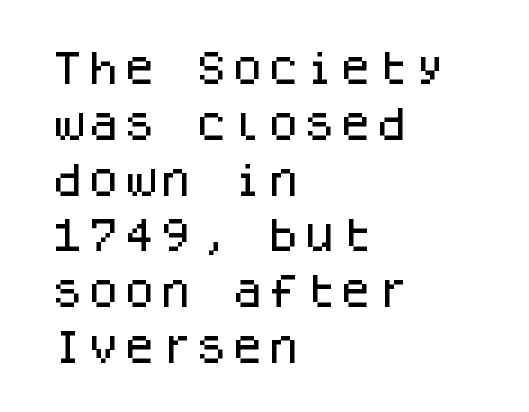
Q: Is the text italic (slanted)? A: No, it is upright.
Q: Is the typeface a serif or a sans-serif typeface? A: Sans-serif.
Q: Is the text underlined? A: No.
Q: How is the paragraph aligned? A: Left-aligned.
Q: Is the spacing between letters normal or unusually wide? A: Normal.
Q: Is the spacing between lines tight, normal or loose? A: Normal.
Q: Width (condensed, normal, or wide)? A: Normal.
Q: Stroke contrast? A: Low.
Q: x-height? A: Large.
Q: Monospaced? A: Yes.
